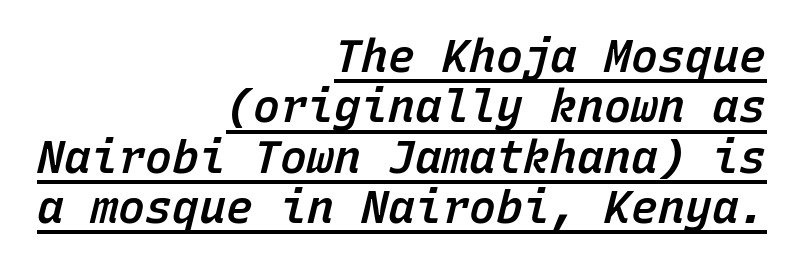
The image shows 45 px semibold type, italic (leaning right), monospaced; set right-aligned, tight line spacing (1.12x), normal letter spacing, underlined; low stroke contrast and a medium x-height.
